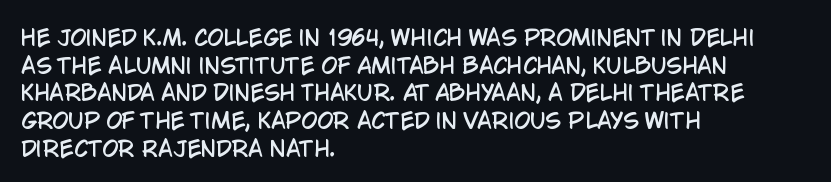
The image shows 21 px text type, upright; set left-aligned, normal line spacing (1.32x), normal letter spacing, not underlined.
